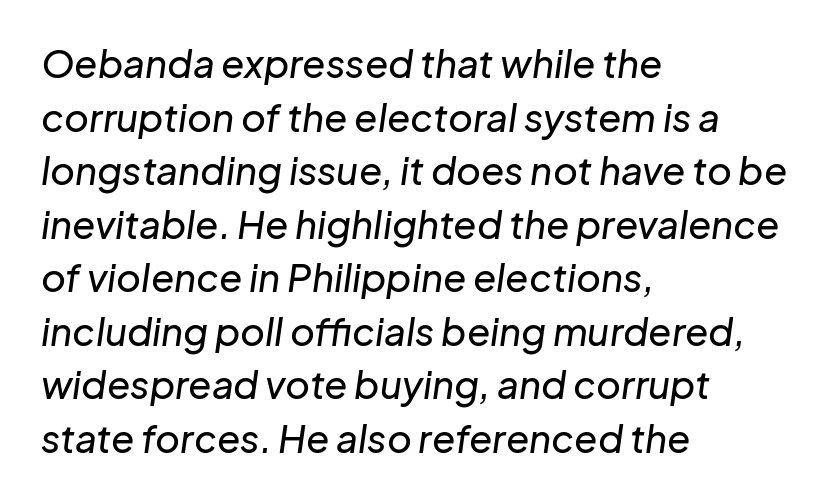
The image shows 38 px text type, italic (leaning right); set left-aligned, normal line spacing (1.41x), normal letter spacing, not underlined; low stroke contrast and a medium x-height.
